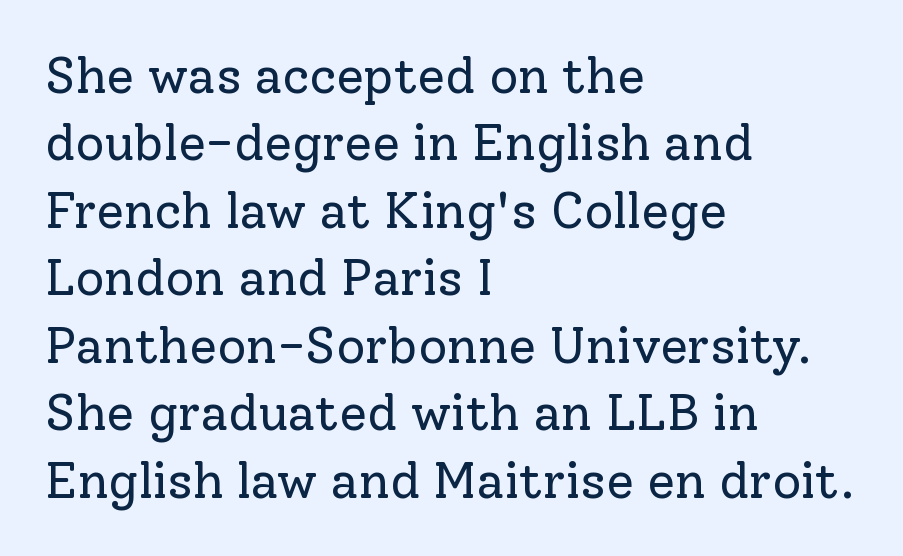
The image shows 50 px regular-weight serif type, upright; set left-aligned, normal line spacing (1.35x), normal letter spacing, not underlined; low stroke contrast and a medium x-height.
